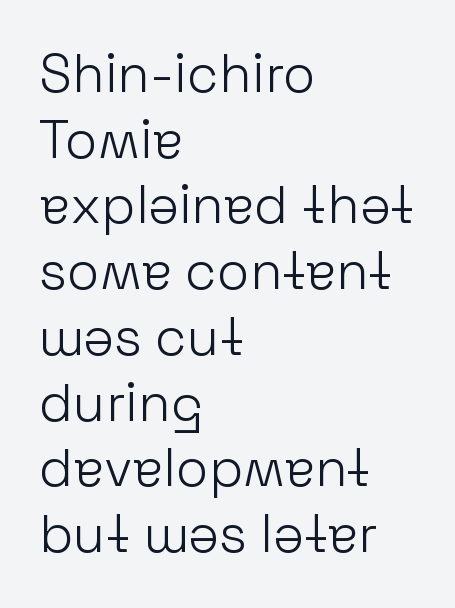
The image shows 53 px light sans-serif type, upright; set left-aligned, line spacing 1.24x, normal letter spacing, not underlined; low stroke contrast and a medium x-height.
